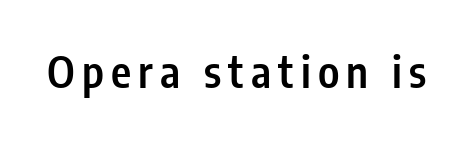
Q: Is the text bold? A: Semi-bold.
Q: Is the text italic (slanted)? A: No, it is upright.
Q: Is the typeface a serif or a sans-serif typeface? A: Sans-serif.
Q: Is the text underlined? A: No.
Q: Width (condensed, normal, or wide)? A: Condensed.
Q: Stroke contrast? A: Low.
Q: x-height? A: Medium.
Q: Monospaced? A: No.
